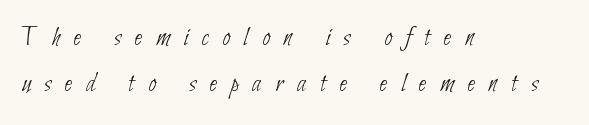
{"serif": "no", "bold": "no", "weight": "thin", "width": "condensed", "stroke_contrast": "low", "x_height": "small", "monospaced": "no", "underline": "no", "align": "left", "line_spacing": "normal", "line_spacing_ratio": 1.65, "letter_spacing": "wide", "letter_spacing_em": 0.49, "glyph_px": 28}
